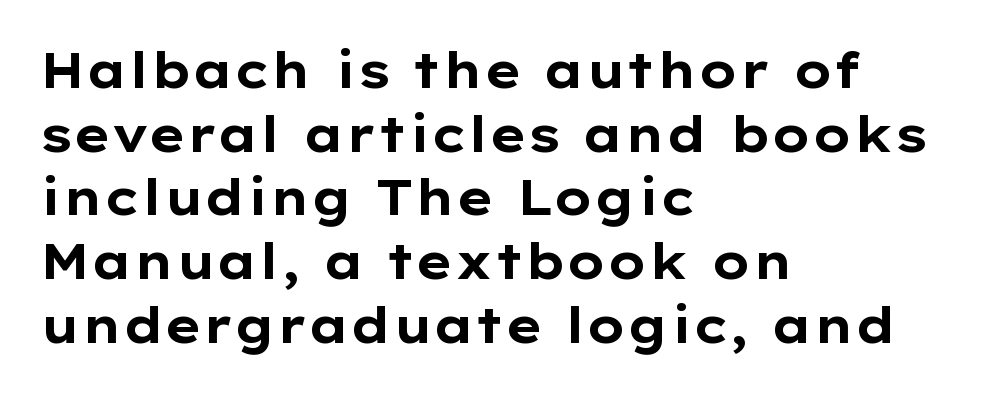
{"serif": "no", "italic": "no", "bold": "yes", "weight": "bold", "width": "wide", "stroke_contrast": "low", "x_height": "medium", "monospaced": "no", "underline": "no", "align": "left", "line_spacing": "normal", "line_spacing_ratio": 1.3, "letter_spacing": "normal", "letter_spacing_em": 0.0, "glyph_px": 49}
